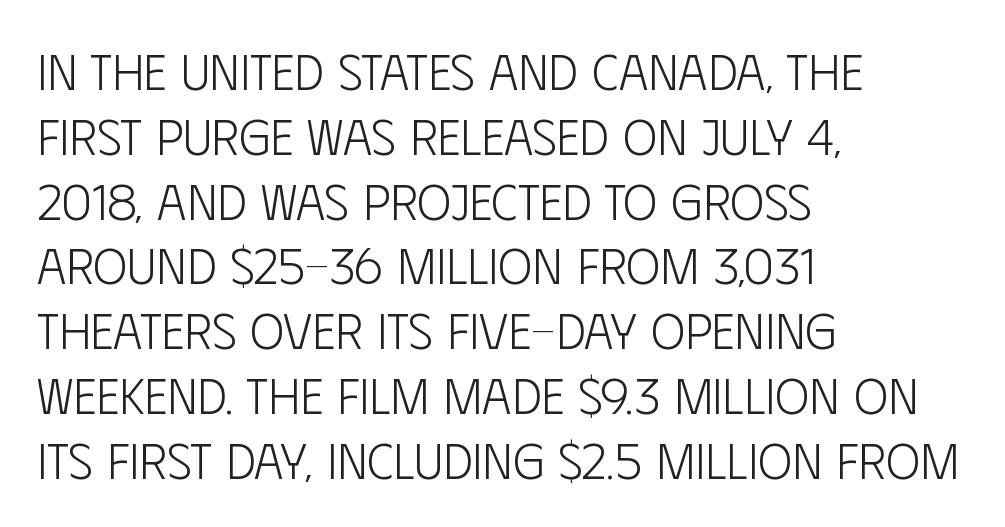
{"serif": "no", "italic": "no", "bold": "no", "weight": "light", "width": "condensed", "stroke_contrast": "low", "x_height": "large", "monospaced": "no", "underline": "no", "align": "left", "line_spacing": "normal", "line_spacing_ratio": 1.27, "letter_spacing": "normal", "letter_spacing_em": 0.0, "glyph_px": 51}
